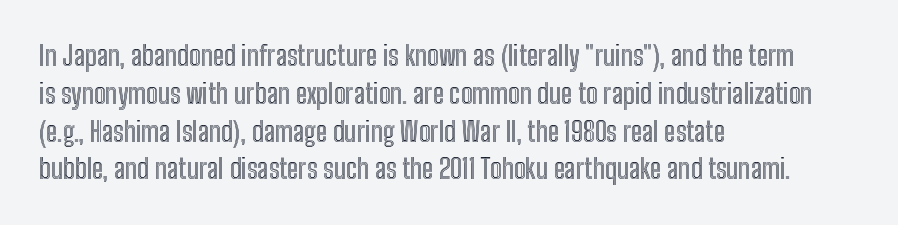
The image shows 27 px text type, upright; set left-aligned, normal line spacing (1.4x), normal letter spacing, not underlined.
